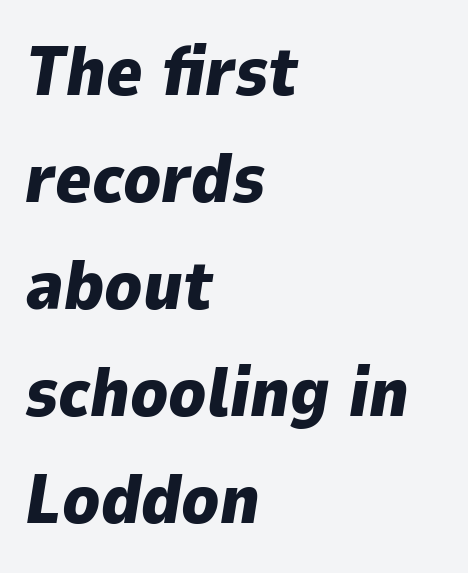
Q: Is the text bold? A: Yes.
Q: Is the text italic (slanted)? A: Yes, it leans right by about 9 degrees.
Q: Is the text underlined? A: No.
Q: How is the paragraph aligned? A: Left-aligned.
Q: Is the spacing between letters normal or unusually wide? A: Normal.
Q: Is the spacing between lines tight, normal or loose? A: Normal.
Q: Width (condensed, normal, or wide)? A: Normal.
Q: Stroke contrast? A: Low.
Q: x-height? A: Medium.
Q: Monospaced? A: No.
